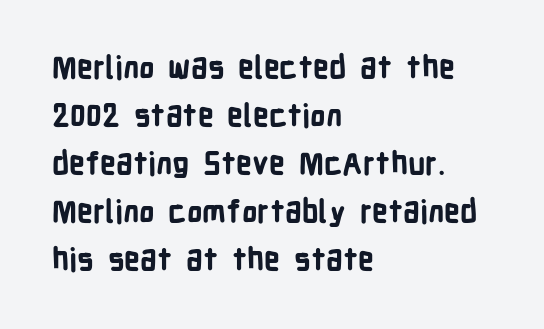
The image shows 31 px bold, condensed sans-serif type, upright; set left-aligned, normal line spacing (1.55x), normal letter spacing, not underlined; low stroke contrast and a medium x-height.
